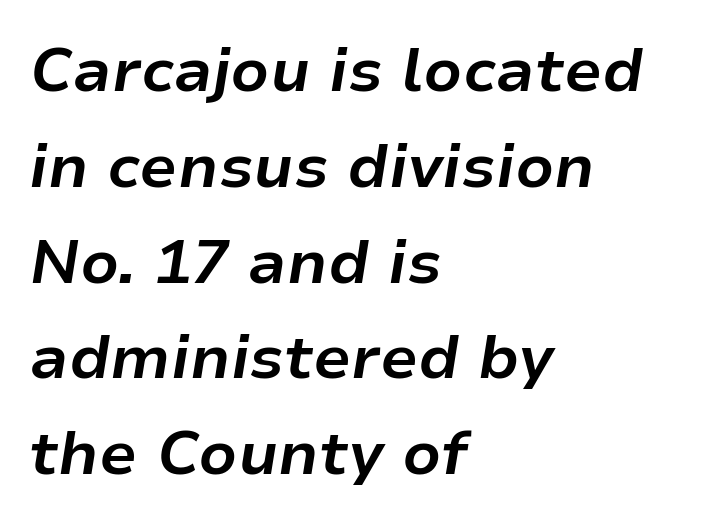
{"italic": "yes", "lean": "right", "slant_degrees": 9, "bold": "yes", "weight": "bold", "width": "normal", "stroke_contrast": "low", "x_height": "medium", "monospaced": "no", "underline": "no", "align": "left", "line_spacing": "normal", "line_spacing_ratio": 1.57, "letter_spacing": "normal", "letter_spacing_em": 0.0, "glyph_px": 61}
